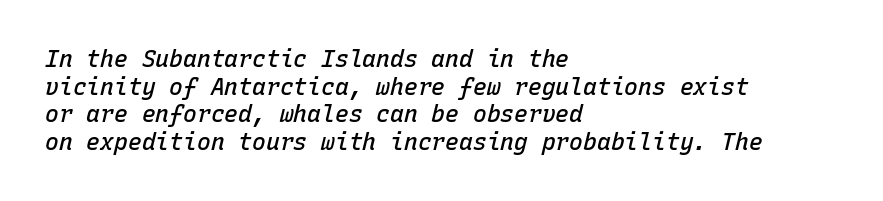
The image shows 23 px text type, italic (leaning right); set left-aligned, line spacing 1.2x, normal letter spacing, not underlined.
